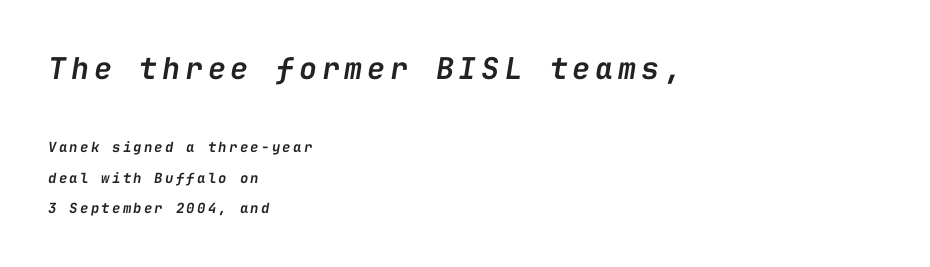
Q: Is the text bold? A: Semi-bold.
Q: Is the text italic (slanted)? A: Yes, it leans right by about 9 degrees.
Q: Is the text underlined? A: No.
Q: How is the paragraph aligned? A: Left-aligned.
Q: Is the spacing between lines tight, normal or loose? A: Loose.
Q: Which block of text is set in a larger size, the first (top) or the second (bottom)? A: The first (top) one.
Q: Width (condensed, normal, or wide)? A: Normal.
Q: Stroke contrast? A: Low.
Q: x-height? A: Medium.
Q: Monospaced? A: Yes.
